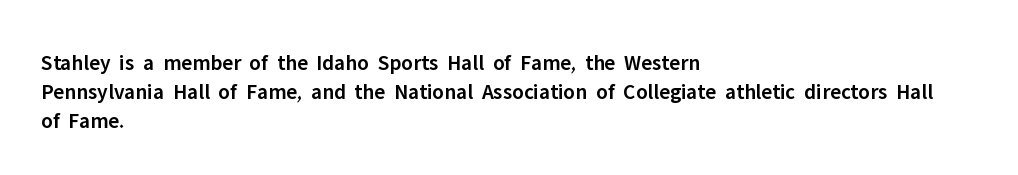
Q: Is the text bold? A: Semi-bold.
Q: Is the text italic (slanted)? A: No, it is upright.
Q: Is the text underlined? A: No.
Q: How is the paragraph aligned? A: Left-aligned.
Q: Is the spacing between letters normal or unusually wide? A: Normal.
Q: Is the spacing between lines tight, normal or loose? A: Normal.
